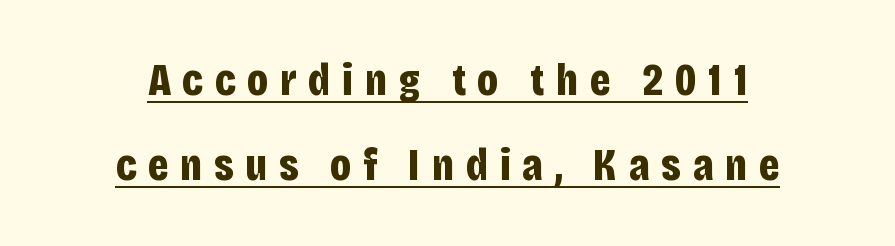
The image shows 46 px bold, condensed sans-serif type, upright; set centered, line spacing 1.85x, unusually wide letter spacing (+0.25 em), underlined; low stroke contrast and a large x-height.
